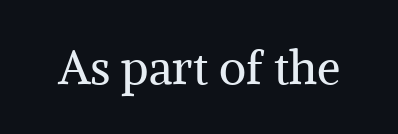
Spacing verdict: proportional, widths tailored to each character. The specimen omits any rule beneath the text block's lines. The font is comparable to plain body text, perhaps lighter. Tracking value appears to be zero — textbook default spacing. Each letter's strokes conclude with small projecting serifs. No italicization has been applied; the sample stays upright.
